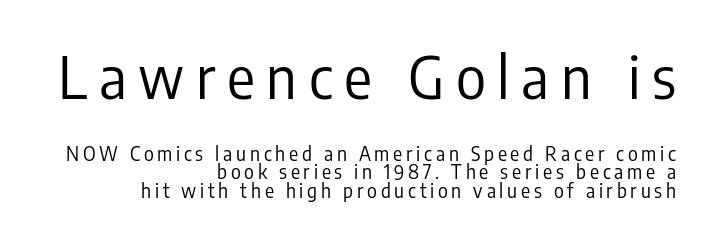
Q: Is the text bold? A: No.
Q: Is the text italic (slanted)? A: No, it is upright.
Q: Is the typeface a serif or a sans-serif typeface? A: Sans-serif.
Q: Is the text underlined? A: No.
Q: How is the paragraph aligned? A: Right-aligned.
Q: Is the spacing between letters normal or unusually wide? A: Unusually wide.
Q: Is the spacing between lines tight, normal or loose? A: Tight.
Q: Which block of text is set in a larger size, the first (top) or the second (bottom)? A: The first (top) one.
Q: Width (condensed, normal, or wide)? A: Condensed.
Q: Stroke contrast? A: Low.
Q: x-height? A: Medium.
Q: Monospaced? A: No.
